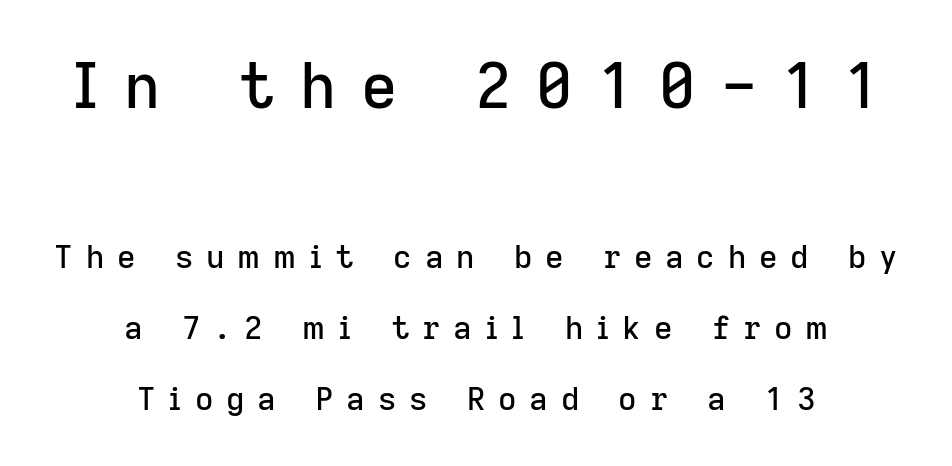
Q: Is the text italic (slanted)? A: No, it is upright.
Q: Is the typeface a serif or a sans-serif typeface? A: Sans-serif.
Q: Is the text underlined? A: No.
Q: How is the paragraph aligned? A: Centered.
Q: Is the spacing between letters normal or unusually wide? A: Unusually wide.
Q: Is the spacing between lines tight, normal or loose? A: Loose.
Q: Which block of text is set in a larger size, the first (top) or the second (bottom)? A: The first (top) one.
Q: Width (condensed, normal, or wide)? A: Normal.
Q: Stroke contrast? A: Low.
Q: x-height? A: Medium.
Q: Monospaced? A: No.
